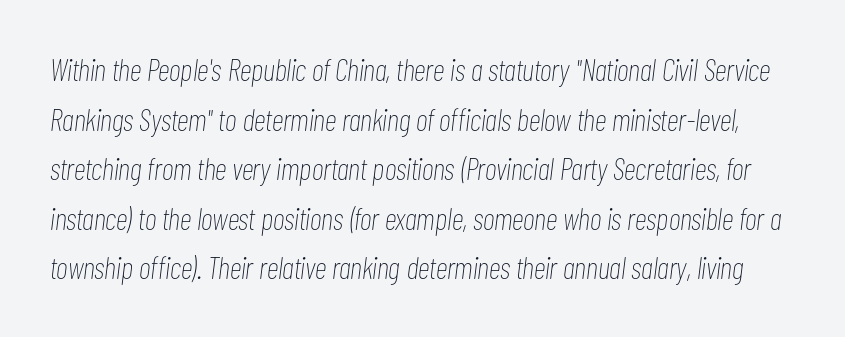
{"italic": "yes", "lean": "right", "slant_degrees": 7, "bold": "no", "weight": "thin", "width": "condensed", "stroke_contrast": "low", "x_height": "medium", "monospaced": "no", "underline": "no", "line_spacing": "normal", "line_spacing_ratio": 1.6, "letter_spacing": "normal", "letter_spacing_em": 0.0, "glyph_px": 31}
